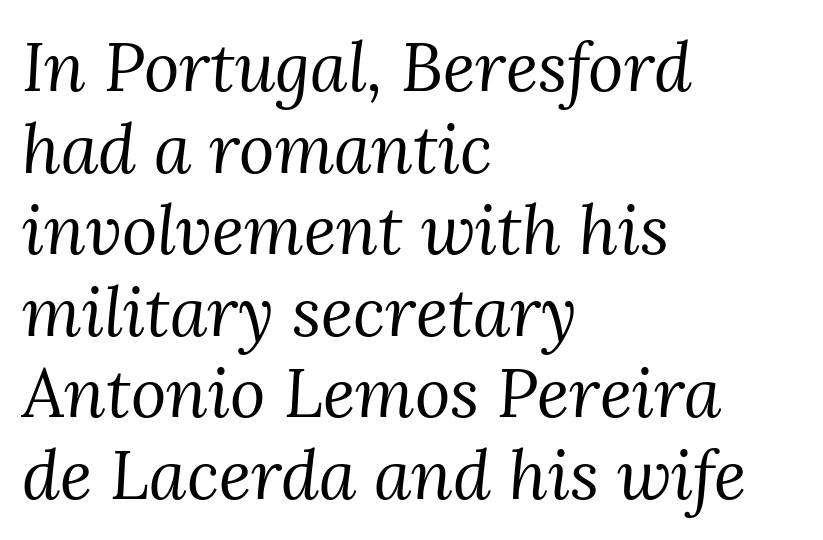
The image shows 68 px regular-weight serif type, italic (leaning right); set left-aligned, line spacing 1.2x, normal letter spacing, not underlined; medium stroke contrast and a medium x-height.
